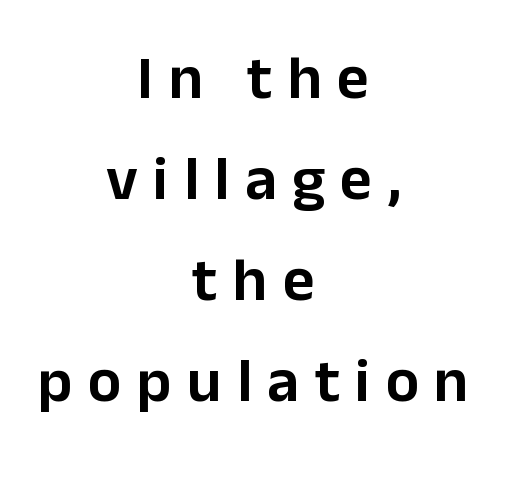
The image shows 62 px sans-serif type, upright; set centered, normal line spacing (1.63x), unusually wide letter spacing (+0.25 em), not underlined; low stroke contrast and a medium x-height.
